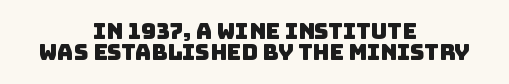
Check under the words: just untouched page. The paragraph shown floats in the horizontal middle. The leading is snug, giving the passage a crowded texture. What stands out about the letter spacing? Nothing — it is the standard amount.
